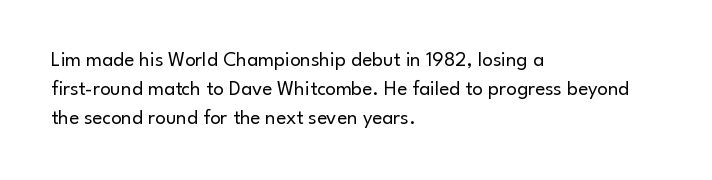
Q: Is the text bold? A: No.
Q: Is the text italic (slanted)? A: No, it is upright.
Q: Is the text underlined? A: No.
Q: How is the paragraph aligned? A: Left-aligned.
Q: Is the spacing between letters normal or unusually wide? A: Normal.
Q: Is the spacing between lines tight, normal or loose? A: Normal.
